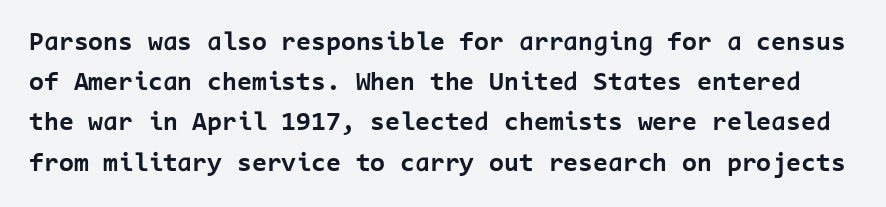
Q: Is the text bold? A: Yes.
Q: Is the text italic (slanted)? A: No, it is upright.
Q: Is the text underlined? A: No.
Q: Is the spacing between letters normal or unusually wide? A: Normal.
Q: Is the spacing between lines tight, normal or loose? A: Normal.
